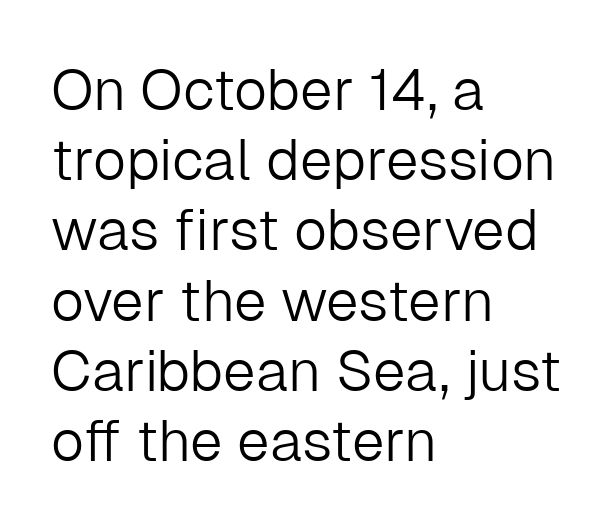
The image shows 58 px light sans-serif type, upright; set left-aligned, line spacing 1.21x, normal letter spacing, not underlined; low stroke contrast and a medium x-height.
